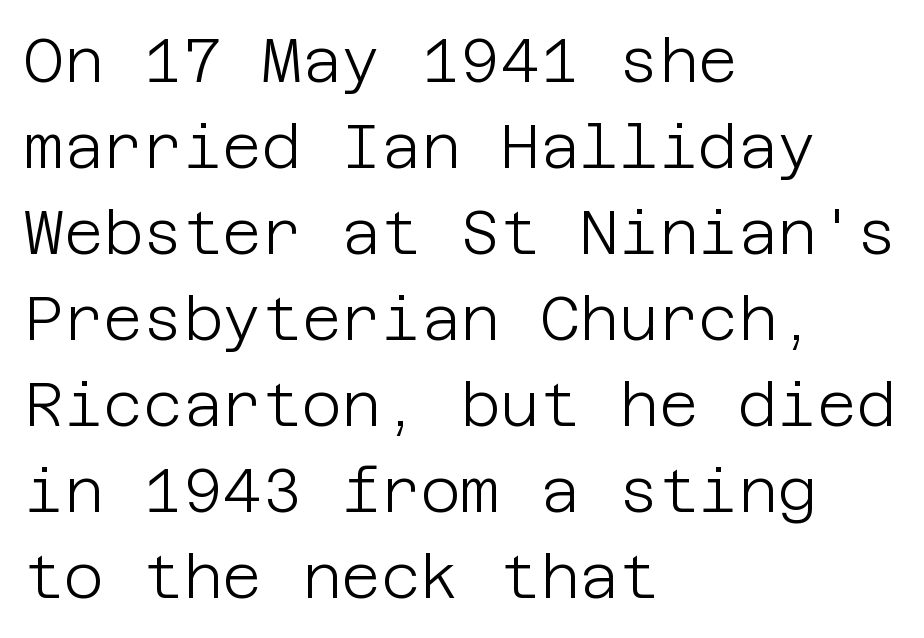
The image shows 61 px light sans-serif type, upright; set left-aligned, normal line spacing (1.41x), normal letter spacing, not underlined; low stroke contrast and a large x-height.
